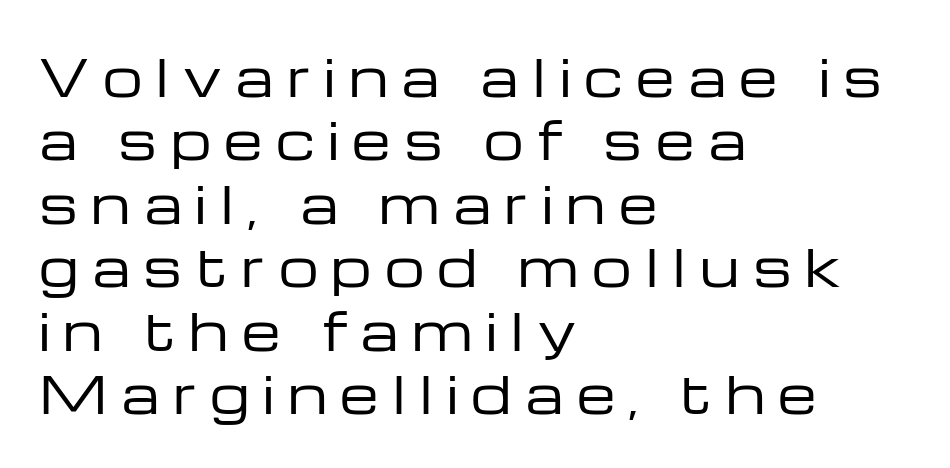
The image shows 50 px regular-weight, wide sans-serif type, upright; set left-aligned, normal line spacing (1.27x), unusually wide letter spacing (+0.27 em), not underlined; low stroke contrast and a medium x-height.
